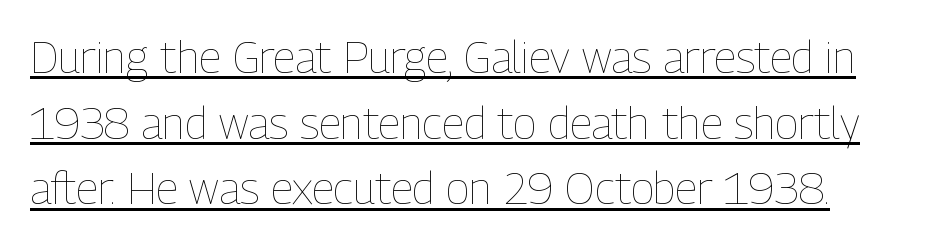
Glyph-to-glyph distance matches everyday printed text. It's the straight-up-and-down kind of type. The characters are drawn with everyday or finer stroke widths. Here the designer chose a conventional face with non-uniform glyph widths. Whoever set this chose a conventional vertical rhythm.
